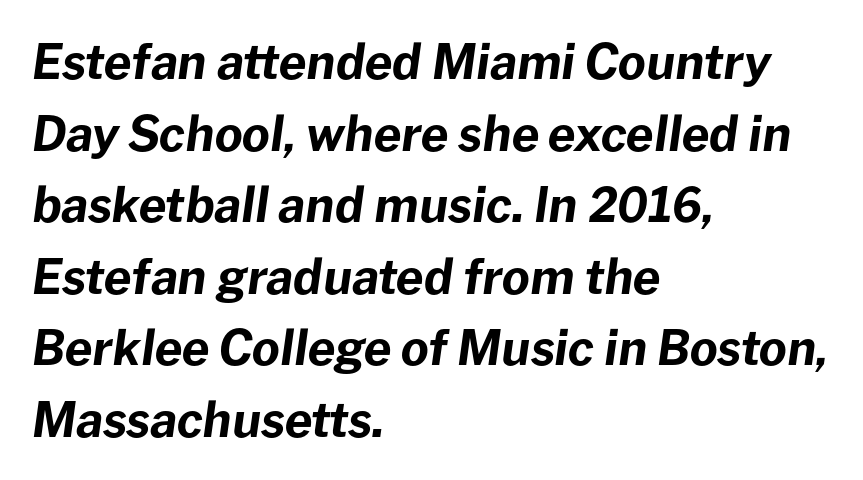
{"italic": "yes", "lean": "right", "slant_degrees": 8, "bold": "yes", "weight": "bold", "width": "normal", "stroke_contrast": "low", "x_height": "medium", "monospaced": "no", "underline": "no", "align": "left", "line_spacing": "normal", "line_spacing_ratio": 1.49, "letter_spacing": "normal", "letter_spacing_em": 0.0, "glyph_px": 48}
